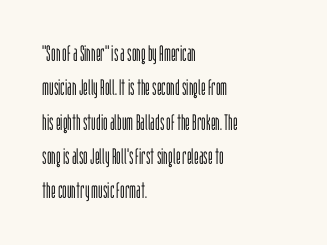
The specimen reads as upright at a glance. Is the stroke heavy? The answer is a plain regular-or-lighter. Clear beneath every line of the passage. Notice how descenders clear the ascenders below comfortably — that's standard leading.
